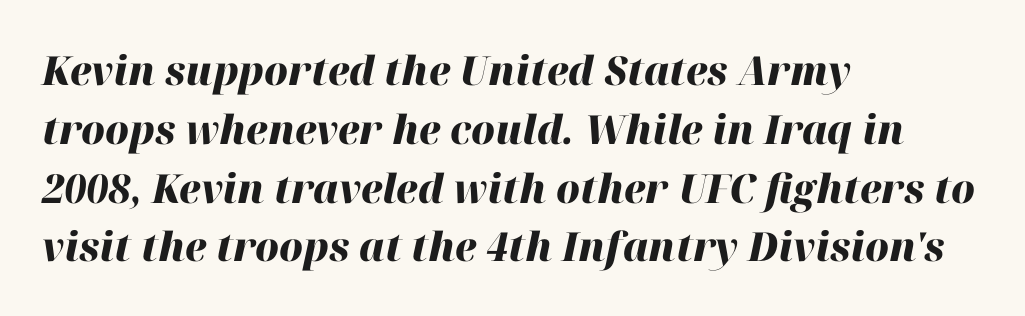
Q: Is the text bold? A: Yes.
Q: Is the text italic (slanted)? A: Yes, it leans right by about 12 degrees.
Q: Is the text underlined? A: No.
Q: How is the paragraph aligned? A: Left-aligned.
Q: Is the spacing between letters normal or unusually wide? A: Normal.
Q: Is the spacing between lines tight, normal or loose? A: Normal.
Q: Width (condensed, normal, or wide)? A: Normal.
Q: Stroke contrast? A: High.
Q: x-height? A: Medium.
Q: Monospaced? A: No.
